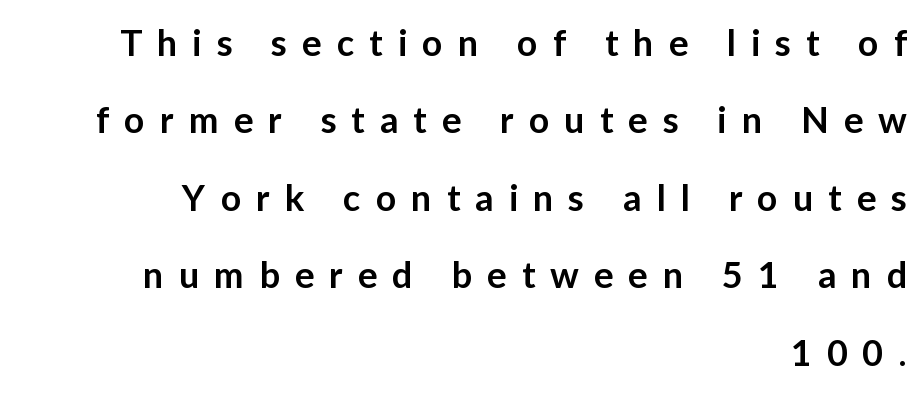
The passage shown is typed in a proportional face where columns would drift. The letters are spread apart with noticeably loose tracking. Does the copy run flush right? Yes — the right margin is perfectly even. This block would shrink considerably if given ordinary leading; it's expanded now.
